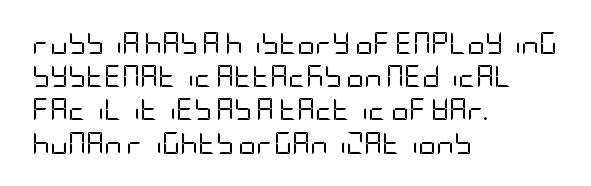
Q: Is the text bold? A: No.
Q: Is the text italic (slanted)? A: No, it is upright.
Q: Is the text underlined? A: No.
Q: How is the paragraph aligned? A: Left-aligned.
Q: Is the spacing between letters normal or unusually wide? A: Normal.
Q: Is the spacing between lines tight, normal or loose? A: Normal.
